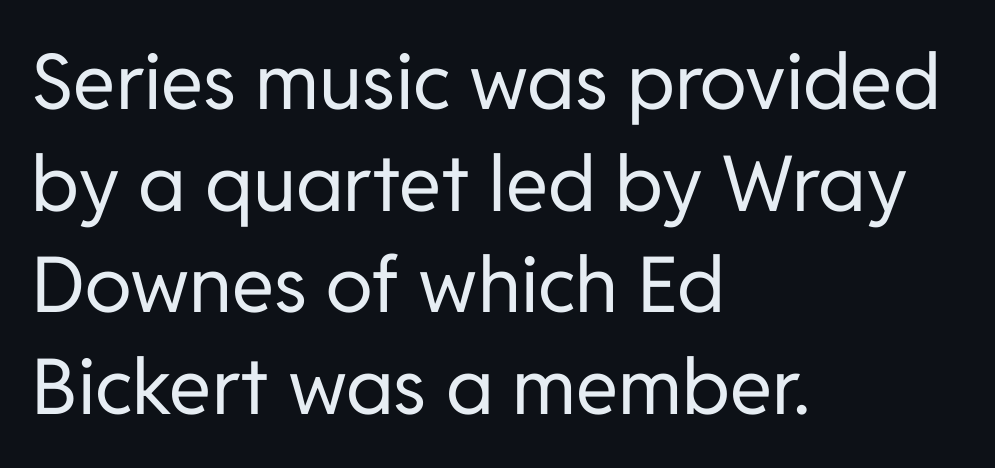
{"serif": "no", "italic": "no", "bold": "no", "weight": "regular", "width": "normal", "stroke_contrast": "low", "x_height": "medium", "monospaced": "no", "underline": "no", "align": "left", "line_spacing": "normal", "line_spacing_ratio": 1.32, "letter_spacing": "normal", "letter_spacing_em": 0.0, "glyph_px": 77}
